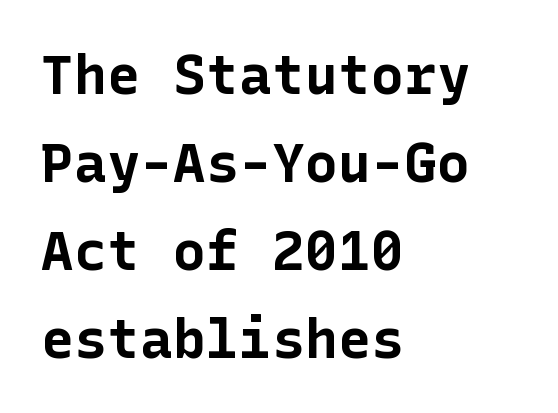
The image shows 55 px bold sans-serif type, upright; set left-aligned, normal line spacing (1.6x), normal letter spacing, not underlined; low stroke contrast and a medium x-height.
